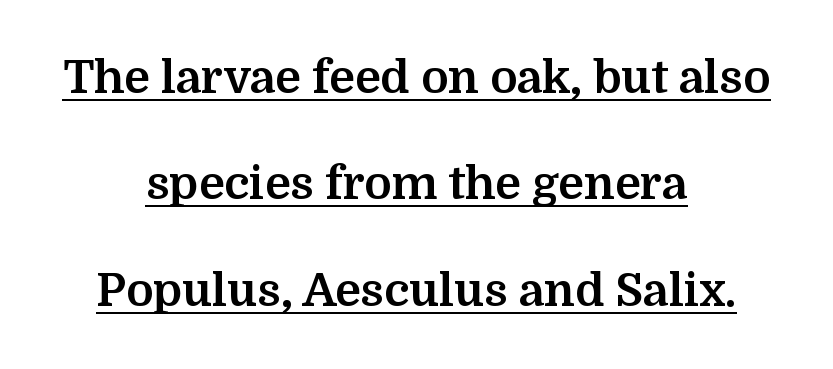
Observe the ordinary spacing: letters are neighbours, not strangers. Like a heading marked for emphasis, these lines bear an underscore. The typesetter chose a symmetrical, centered arrangement here. The lettering stays uniformly vertical, giving the passage a roman look. The face used here has the dense, thick strokes of a bold. Observe the serifs anchoring each vertical stroke in this sample.
